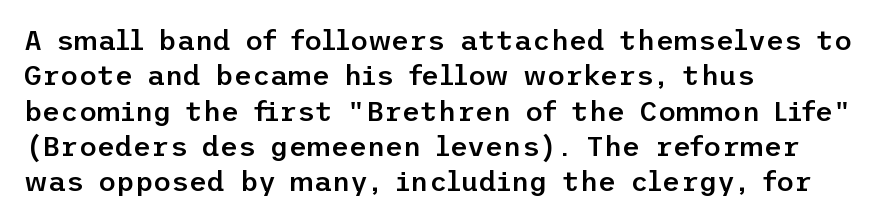
The image shows 28 px semibold sans-serif type, upright; set left-aligned, normal line spacing (1.26x), normal letter spacing, not underlined; low stroke contrast and a medium x-height.
